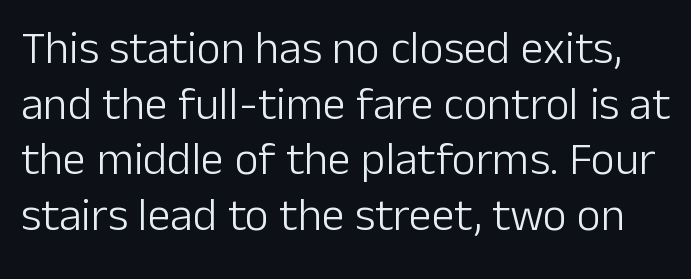
{"serif": "no", "italic": "no", "bold": "no", "weight": "light", "width": "normal", "stroke_contrast": "low", "x_height": "medium", "monospaced": "no", "underline": "no", "line_spacing_ratio": 1.21, "letter_spacing": "normal", "letter_spacing_em": 0.0, "glyph_px": 46}
